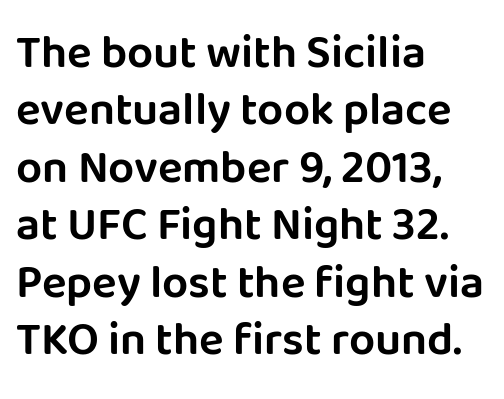
{"serif": "no", "italic": "no", "width": "normal", "stroke_contrast": "low", "x_height": "large", "monospaced": "no", "underline": "no", "align": "left", "line_spacing": "normal", "line_spacing_ratio": 1.25, "letter_spacing": "normal", "letter_spacing_em": 0.0, "glyph_px": 46}
